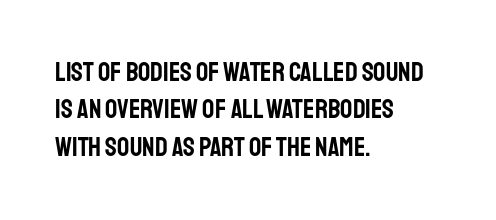
The image shows 27 px text type, upright; set left-aligned, normal line spacing (1.38x), normal letter spacing, not underlined.
